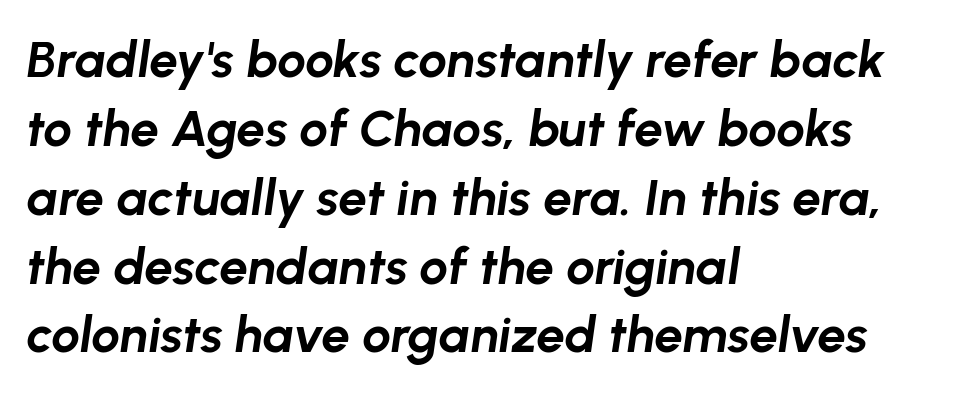
Is there much room between lines? A standard amount, neither cramped nor airy. Emphasis-style slanted type is in use. Note the varied advance widths — an 'i' is clearly narrower than an 'm'. These lines carry a lot of weight — the face is fully bold. This sample uses plain, unmodified letter spacing. The space beneath each line is pristine and unruled.
